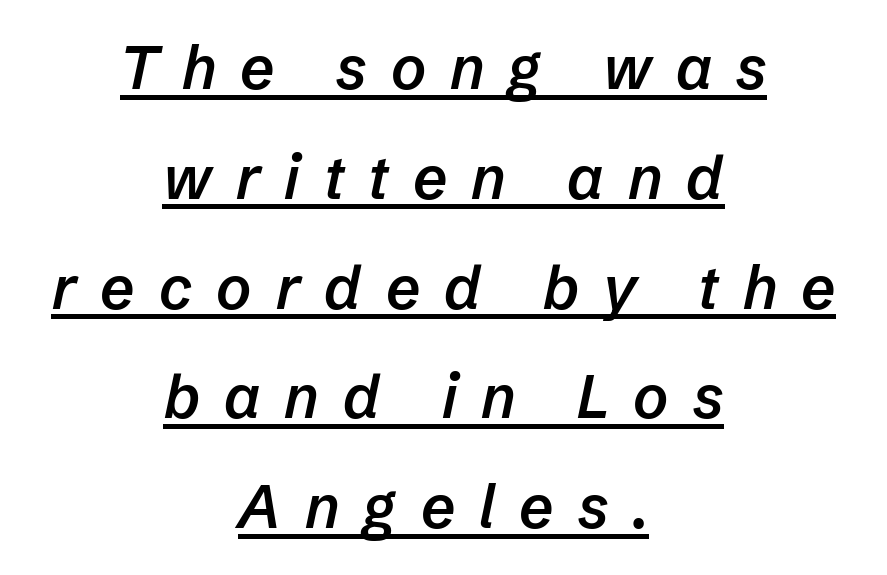
{"italic": "yes", "lean": "right", "slant_degrees": 12, "bold": "semi", "weight": "semibold", "width": "normal", "stroke_contrast": "low", "x_height": "medium", "monospaced": "no", "underline": "yes", "align": "center", "line_spacing_ratio": 1.83, "letter_spacing": "wide", "letter_spacing_em": 0.4, "glyph_px": 60}
